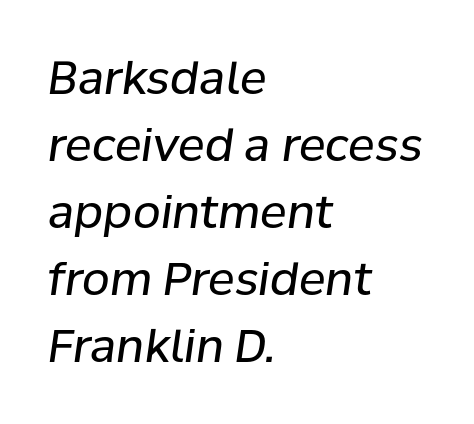
{"italic": "yes", "lean": "right", "slant_degrees": 8, "bold": "no", "weight": "regular", "width": "normal", "stroke_contrast": "low", "x_height": "medium", "monospaced": "no", "underline": "no", "align": "left", "line_spacing": "normal", "line_spacing_ratio": 1.49, "letter_spacing": "normal", "letter_spacing_em": 0.0, "glyph_px": 45}
